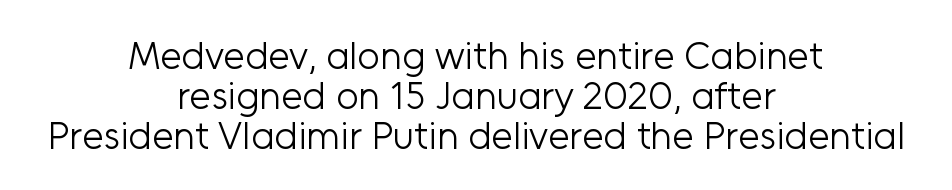
Q: Is the text bold? A: No.
Q: Is the text italic (slanted)? A: No, it is upright.
Q: Is the typeface a serif or a sans-serif typeface? A: Sans-serif.
Q: Is the text underlined? A: No.
Q: How is the paragraph aligned? A: Centered.
Q: Is the spacing between letters normal or unusually wide? A: Normal.
Q: Is the spacing between lines tight, normal or loose? A: Tight.
Q: Width (condensed, normal, or wide)? A: Normal.
Q: Stroke contrast? A: Low.
Q: x-height? A: Medium.
Q: Monospaced? A: No.
